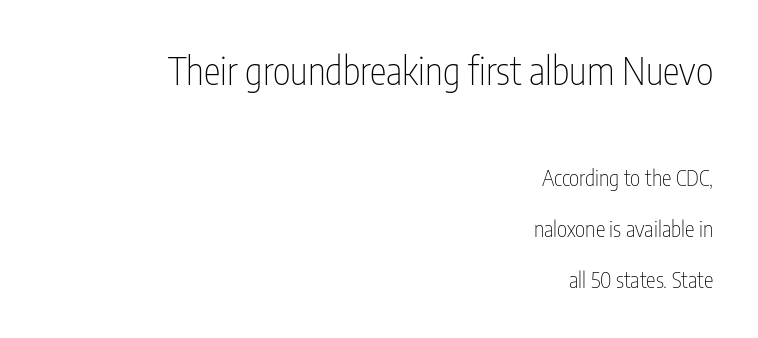
The typesetting does not lean heavy: it is not bold. Summary of vertical rhythm: relaxed, with wide interline spacing. The rendering anchors every line to the right-hand side. Words appear dense and cohesive because spacing is normal.
